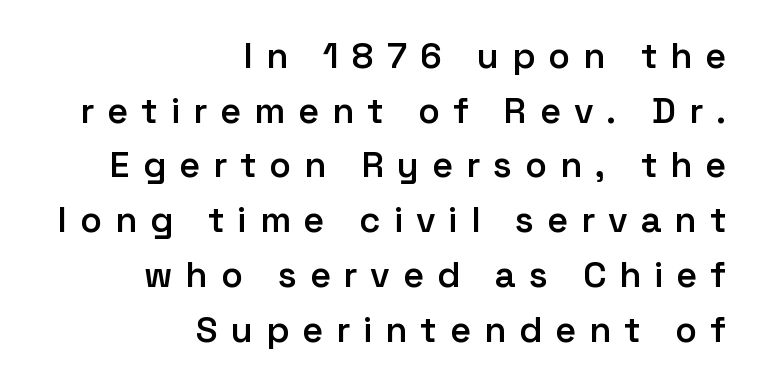
{"serif": "no", "italic": "no", "bold": "semi", "weight": "semibold", "width": "normal", "stroke_contrast": "low", "x_height": "medium", "monospaced": "no", "underline": "no", "align": "right", "line_spacing": "normal", "line_spacing_ratio": 1.52, "letter_spacing": "wide", "letter_spacing_em": 0.36, "glyph_px": 36}
